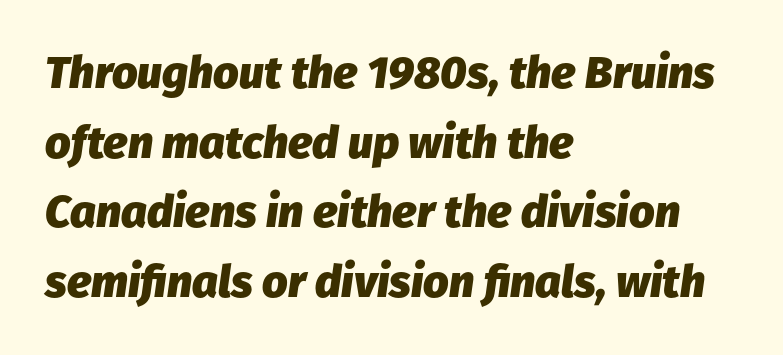
Q: Is the text bold? A: Yes.
Q: Is the text italic (slanted)? A: Yes, it leans right by about 8 degrees.
Q: Is the text underlined? A: No.
Q: How is the paragraph aligned? A: Left-aligned.
Q: Is the spacing between letters normal or unusually wide? A: Normal.
Q: Is the spacing between lines tight, normal or loose? A: Normal.
Q: Width (condensed, normal, or wide)? A: Normal.
Q: Stroke contrast? A: Low.
Q: x-height? A: Medium.
Q: Monospaced? A: No.
